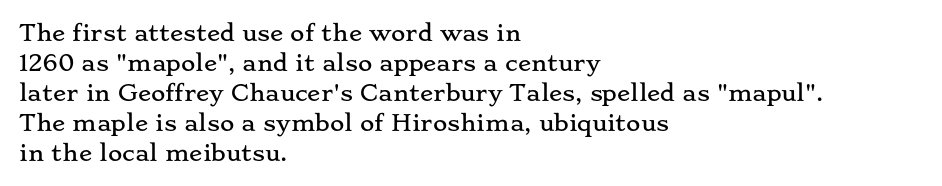
{"italic": "no", "underline": "no", "align": "left", "line_spacing": "normal", "line_spacing_ratio": 1.36, "letter_spacing": "normal", "letter_spacing_em": 0.0, "glyph_px": 22}
